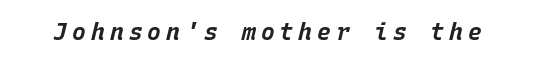
{"italic": "yes", "lean": "right", "slant_degrees": 15, "bold": "yes", "underline": "no", "letter_spacing": "wide", "letter_spacing_em": 0.22, "glyph_px": 23}
